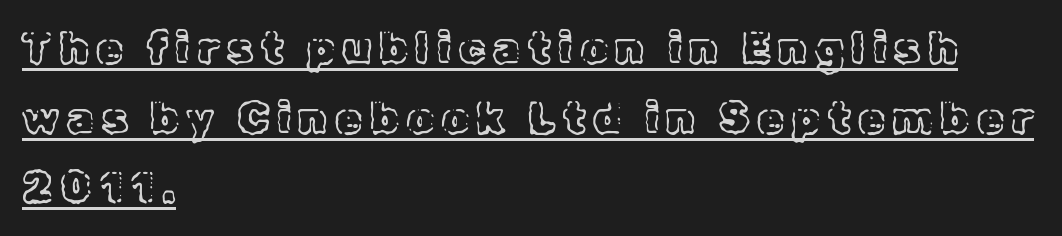
The image shows 43 px text type, upright; set left-aligned, normal line spacing (1.62x), underlined; a medium x-height.
